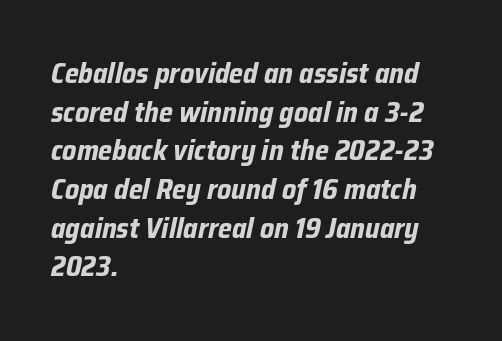
The image shows 28 px bold type, italic (leaning right); set left-aligned, normal line spacing (1.38x), normal letter spacing, not underlined; low stroke contrast and a medium x-height.
